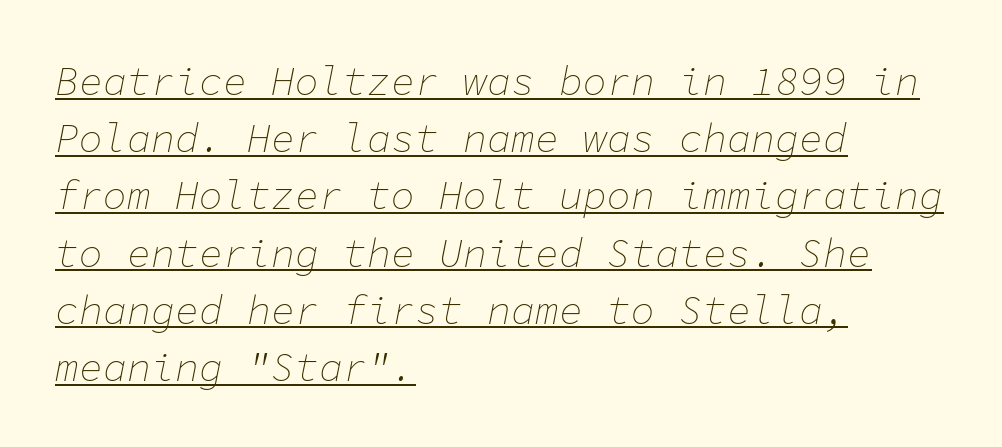
{"italic": "yes", "lean": "right", "slant_degrees": 11, "bold": "no", "weight": "thin", "width": "normal", "stroke_contrast": "low", "x_height": "medium", "monospaced": "yes", "underline": "yes", "align": "left", "line_spacing": "normal", "line_spacing_ratio": 1.43, "letter_spacing": "normal", "letter_spacing_em": 0.0, "glyph_px": 40}
